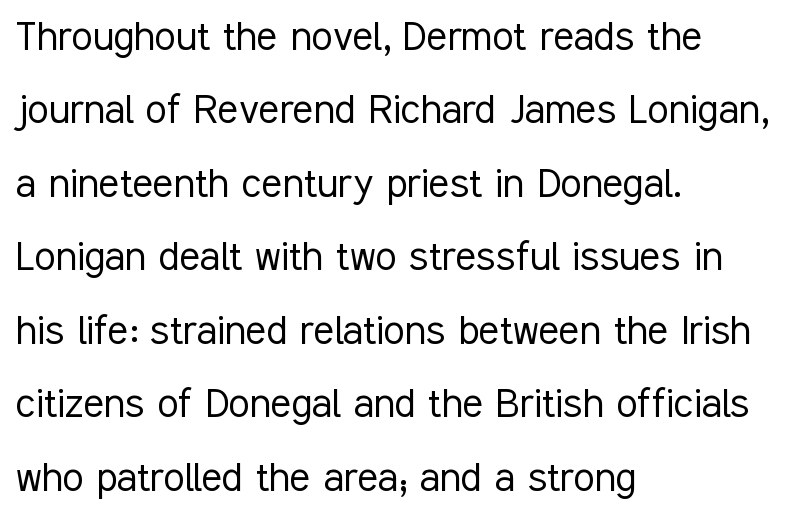
{"serif": "no", "italic": "no", "bold": "no", "weight": "light", "width": "condensed", "stroke_contrast": "low", "x_height": "medium", "monospaced": "no", "underline": "no", "align": "left", "line_spacing": "normal", "line_spacing_ratio": 1.53, "letter_spacing": "normal", "letter_spacing_em": 0.0, "glyph_px": 48}
